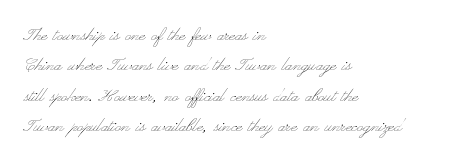
Q: Is the text bold? A: No.
Q: Is the text italic (slanted)? A: Yes.
Q: Is the text underlined? A: No.
Q: How is the paragraph aligned? A: Left-aligned.
Q: Is the spacing between letters normal or unusually wide? A: Normal.
Q: Is the spacing between lines tight, normal or loose? A: Normal.
